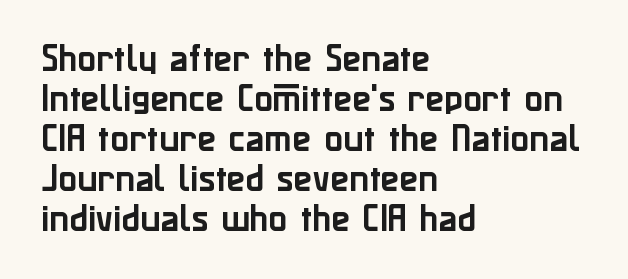
Ordinary non-slanted type is in use. Check under the words: just untouched page. Which margin do the lines hug? The left one — the right edge is uneven. A typesetter would call this zero additional tracking. The lines sit at an ordinary, default distance from one another. Each letter keeps its own natural width here, so spacing adapts to shape.
